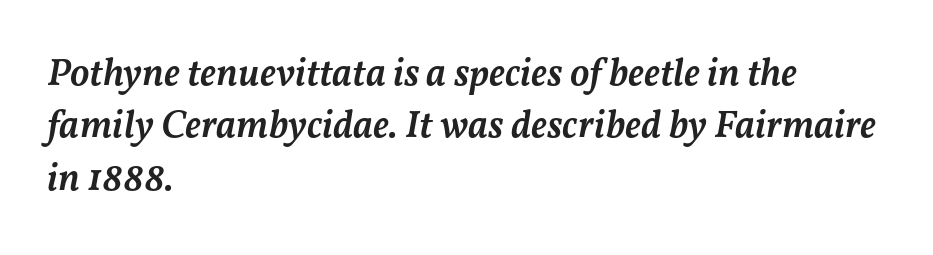
The image shows 39 px semibold type, italic (leaning right); set left-aligned, normal line spacing (1.34x), normal letter spacing, not underlined; medium stroke contrast and a medium x-height.
